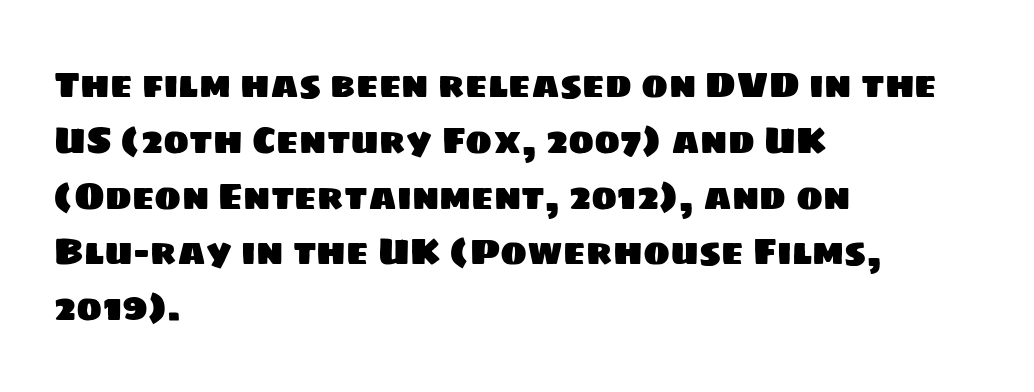
{"serif": "no", "width": "normal", "stroke_contrast": "low", "x_height": "large", "monospaced": "no", "underline": "no", "align": "left", "line_spacing": "normal", "line_spacing_ratio": 1.55, "letter_spacing": "normal", "letter_spacing_em": 0.0, "glyph_px": 36}
